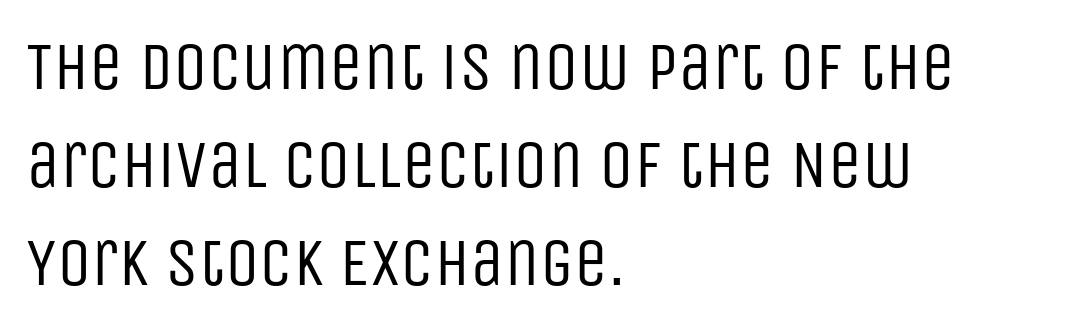
The image shows 68 px regular-weight, condensed sans-serif type, upright; set left-aligned, normal line spacing (1.44x), normal letter spacing, not underlined; low stroke contrast and a large x-height.
